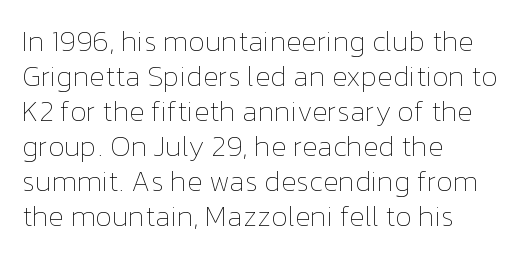
Here the glyphs are tracked normally, forming tight word shapes. A classic flush-left, rag-right setting is used for this passage. The font sits on the lighter half of the weight spectrum, regular included. The rendering uses natural spacing where letterforms have individual widths.
